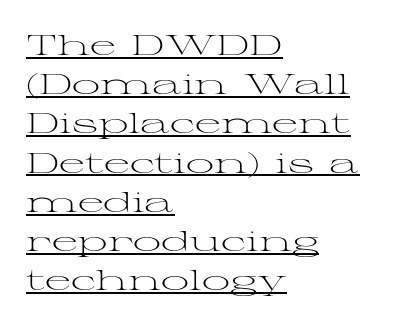
A serif font was chosen for this passage. Caption: standard tracking, unaltered. Left-aligned paragraph, ragged on the right. A normal amount of white space separates one row of letters from the next.
